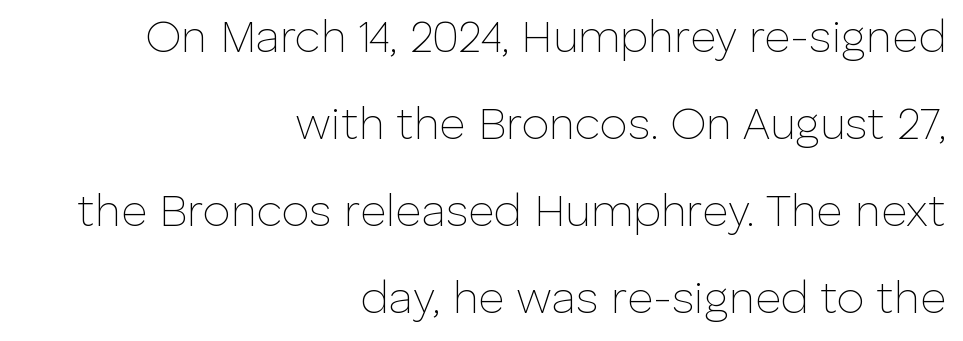
Line ends are locked; line starts wander. The letters sit at their default tracking, neither squeezed nor spread. Italic? Not at all — the glyphs are vertical. Loosely led — the rows are spread out. Glance below the letters and you will spot only blank space.
